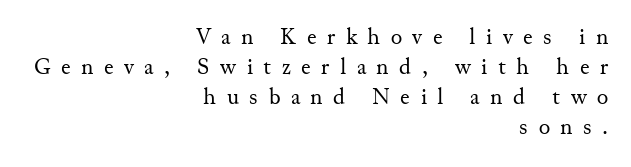
Q: Is the text bold? A: No.
Q: Is the text italic (slanted)? A: No, it is upright.
Q: Is the text underlined? A: No.
Q: How is the paragraph aligned? A: Right-aligned.
Q: Is the spacing between letters normal or unusually wide? A: Unusually wide.
Q: Is the spacing between lines tight, normal or loose? A: Normal.
